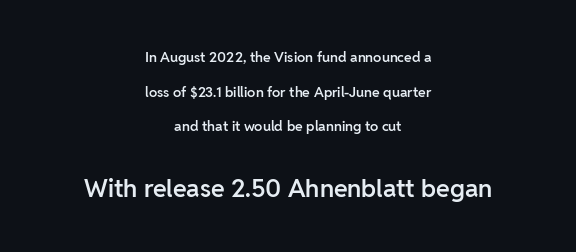
{"italic": "no", "bold": "semi", "underline": "no", "align": "center", "line_spacing": "loose", "line_spacing_ratio": 2.47, "letter_spacing": "normal", "letter_spacing_em": 0.0, "larger_block": "second", "size_ratio": 1.79, "glyph_px": 25}
